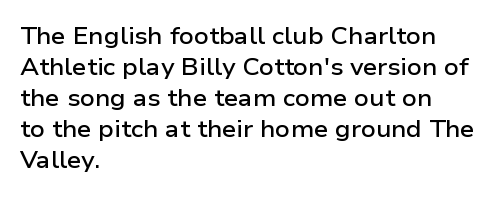
The image shows 23 px text type, upright; set left-aligned, normal line spacing (1.35x), normal letter spacing, not underlined.
